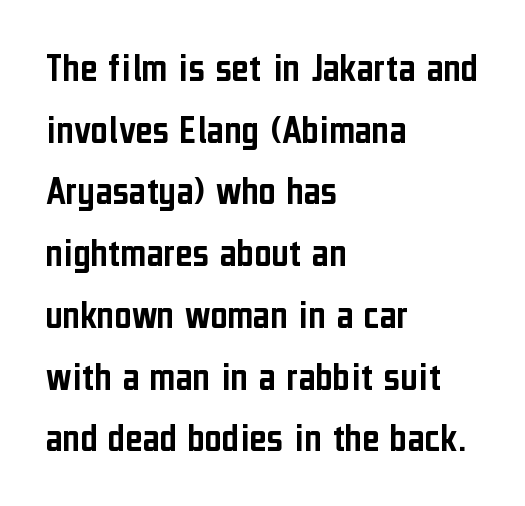
{"serif": "no", "italic": "no", "width": "condensed", "stroke_contrast": "low", "x_height": "medium", "monospaced": "no", "underline": "no", "align": "left", "line_spacing": "normal", "line_spacing_ratio": 1.47, "letter_spacing": "normal", "letter_spacing_em": 0.0, "glyph_px": 42}
